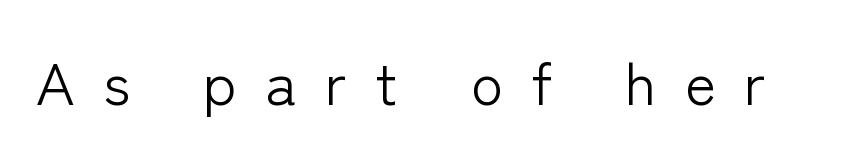
{"serif": "no", "italic": "no", "bold": "no", "weight": "light", "width": "normal", "stroke_contrast": "low", "x_height": "medium", "monospaced": "no", "underline": "no", "letter_spacing": "wide", "letter_spacing_em": 0.48, "glyph_px": 59}
